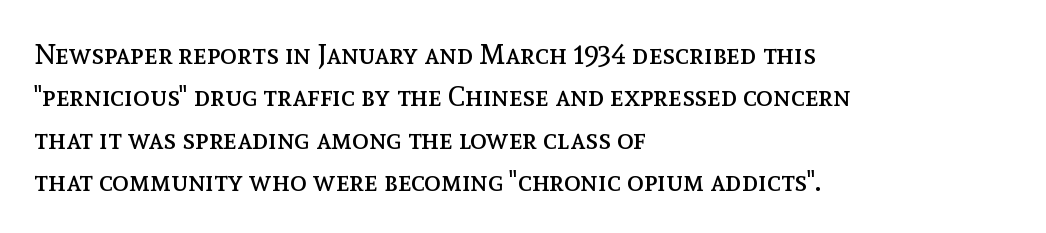
A typesetter would call this proportional, since set widths differ per character. Short note: letters normally spaced. Tall strokes in this sample are plumb rather than angled. Decoration check: the copy has no underline.
